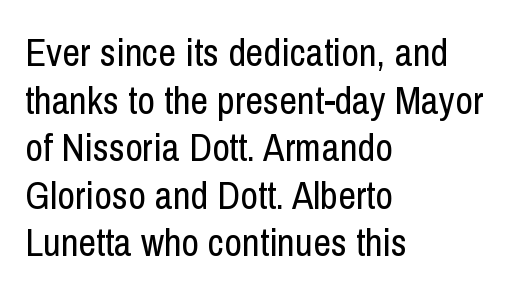
The image shows 39 px regular-weight, condensed sans-serif type, upright; set left-aligned, line spacing 1.22x, normal letter spacing, not underlined; low stroke contrast and a medium x-height.
